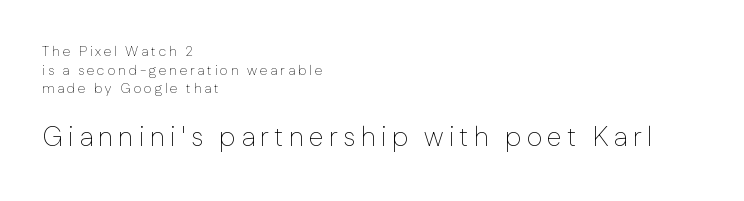
The image shows 27 px text type, upright; set left-aligned, normal line spacing (1.33x), not underlined; the second (bottom) block is 1.93x larger.
